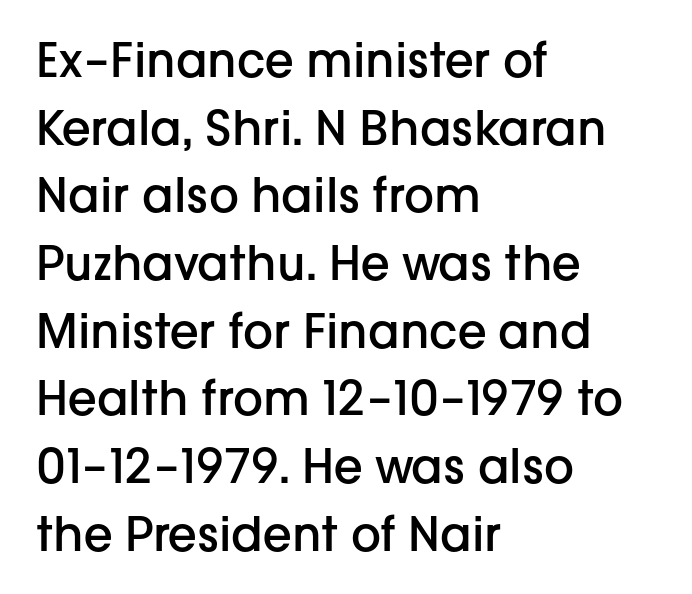
The image shows 47 px semibold sans-serif type, upright; set left-aligned, normal line spacing (1.44x), normal letter spacing, not underlined; low stroke contrast and a medium x-height.
